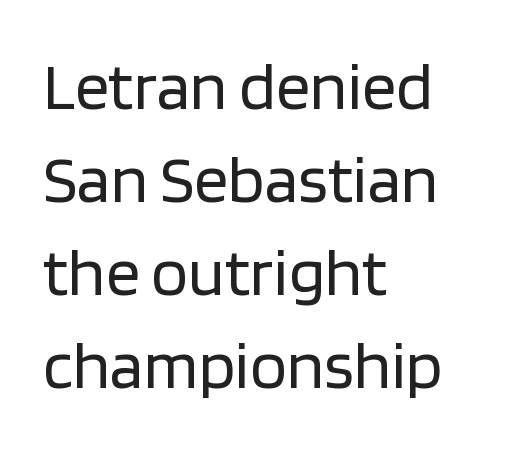
{"serif": "no", "italic": "no", "bold": "no", "weight": "regular", "width": "normal", "stroke_contrast": "low", "x_height": "large", "monospaced": "no", "underline": "no", "align": "left", "line_spacing": "normal", "line_spacing_ratio": 1.37, "letter_spacing": "normal", "letter_spacing_em": 0.0, "glyph_px": 68}
